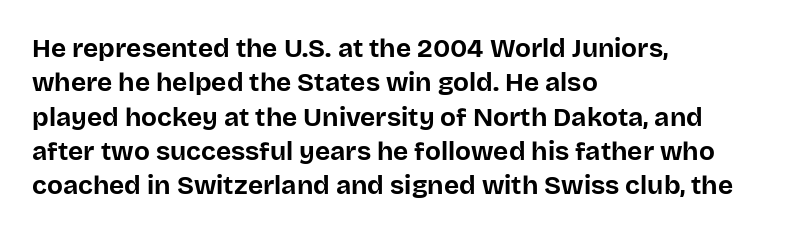
The image shows 26 px bold type, upright; set left-aligned, normal line spacing (1.32x), normal letter spacing, not underlined.
